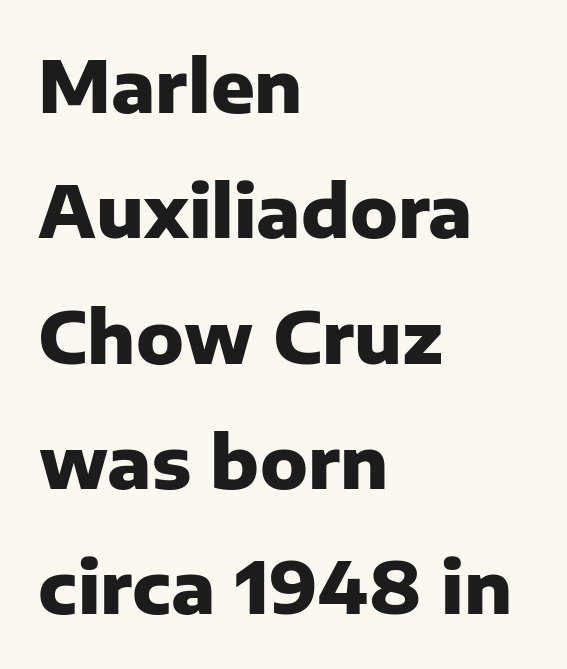
Q: Is the text bold? A: Yes.
Q: Is the text italic (slanted)? A: No, it is upright.
Q: Is the typeface a serif or a sans-serif typeface? A: Sans-serif.
Q: Is the text underlined? A: No.
Q: How is the paragraph aligned? A: Left-aligned.
Q: Is the spacing between letters normal or unusually wide? A: Normal.
Q: Width (condensed, normal, or wide)? A: Normal.
Q: Stroke contrast? A: Low.
Q: x-height? A: Medium.
Q: Monospaced? A: No.
